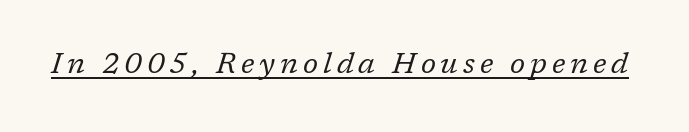
Looks like someone drew a line under every word here. The text carries the slant typical of an italic or oblique font. The typeface chosen for these lines features serifs. Summary of weight: not heavy and not bold. Think of a printed novel: that variable character pitch is what you see here.
